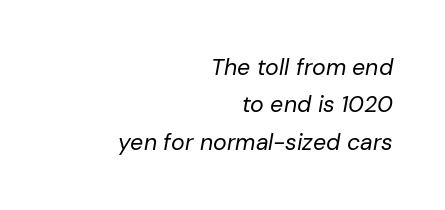
Students, observe: this is what conventionally led text looks like. The rag falls on the left side of this text block. The face used here is rendered with its standard letterfit. In terms of posture, this sample is oblique. A bare baseline throughout the passage.
